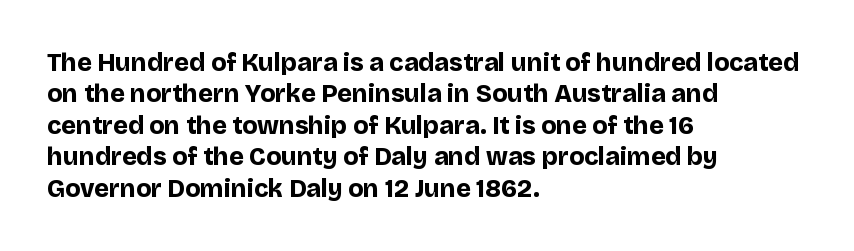
{"italic": "no", "bold": "yes", "underline": "no", "align": "left", "line_spacing": "normal", "line_spacing_ratio": 1.26, "letter_spacing": "normal", "letter_spacing_em": 0.0, "glyph_px": 25}
